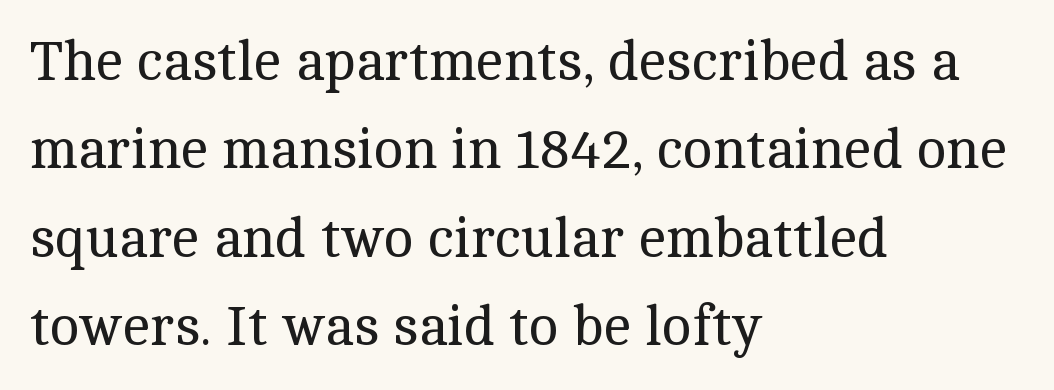
Characters remain perfectly vertical along every line. Spacing verdict: proportional, widths tailored to each character. The cut favours lightness, reaching ordinary text weight at its darkest. Note: serifs present on the glyphs.
